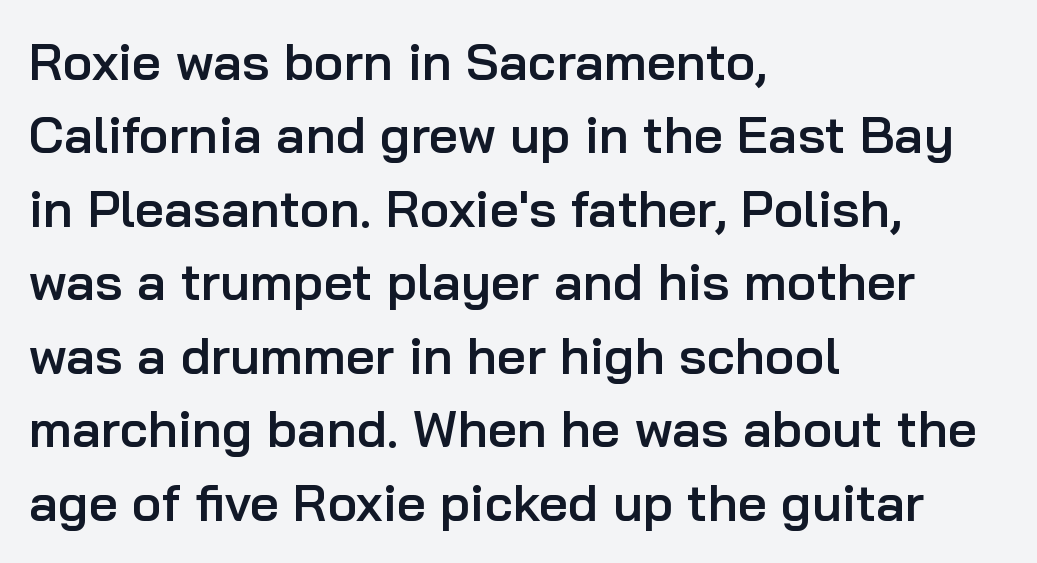
Q: Is the text bold? A: Semi-bold.
Q: Is the text italic (slanted)? A: No, it is upright.
Q: Is the typeface a serif or a sans-serif typeface? A: Sans-serif.
Q: Is the text underlined? A: No.
Q: How is the paragraph aligned? A: Left-aligned.
Q: Is the spacing between letters normal or unusually wide? A: Normal.
Q: Is the spacing between lines tight, normal or loose? A: Normal.
Q: Width (condensed, normal, or wide)? A: Normal.
Q: Stroke contrast? A: Low.
Q: x-height? A: Medium.
Q: Monospaced? A: No.
